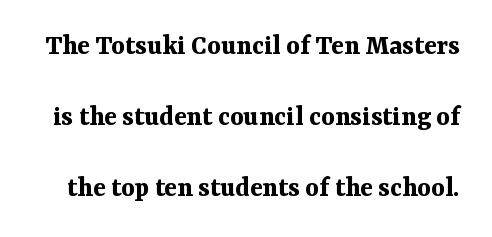
{"serif": "yes", "italic": "no", "bold": "yes", "weight": "bold", "width": "normal", "stroke_contrast": "medium", "x_height": "medium", "monospaced": "no", "underline": "no", "line_spacing": "loose", "line_spacing_ratio": 2.45, "letter_spacing": "normal", "letter_spacing_em": 0.0, "glyph_px": 29}
